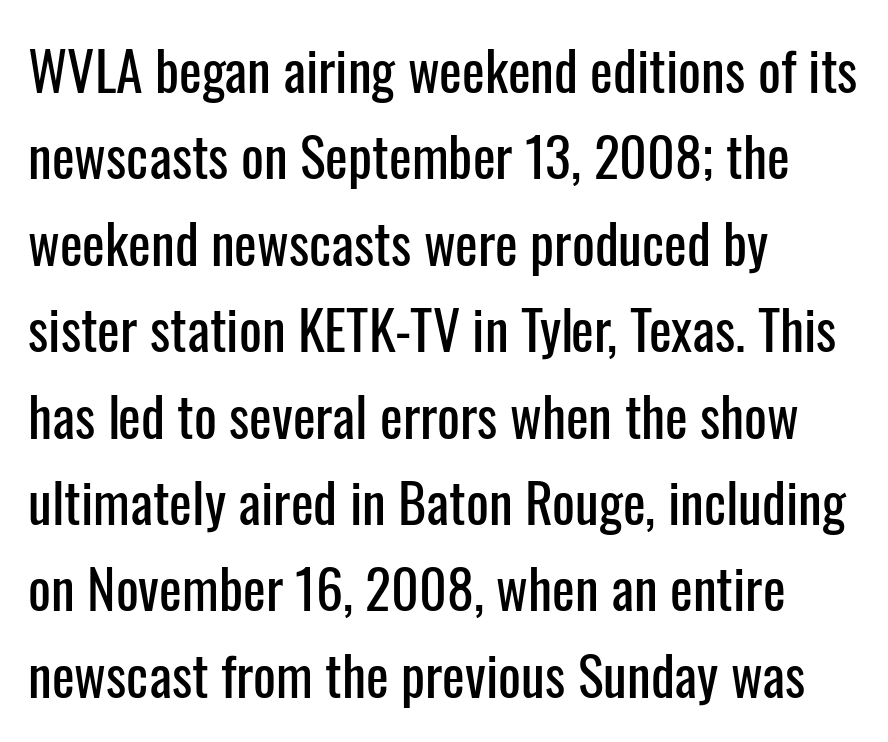
The image shows 54 px condensed sans-serif type, upright; set left-aligned, normal line spacing (1.6x), normal letter spacing, not underlined; low stroke contrast and a medium x-height.
